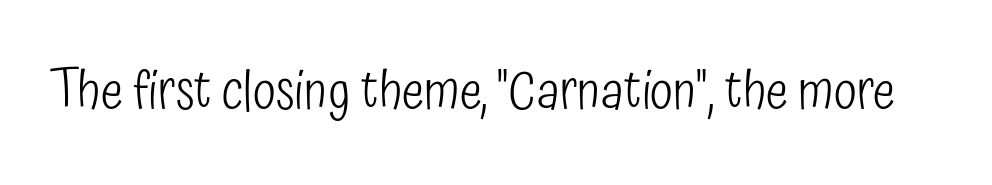
Q: Is the text bold? A: No.
Q: Is the text italic (slanted)? A: No, it is upright.
Q: Is the typeface a serif or a sans-serif typeface? A: Sans-serif.
Q: Is the text underlined? A: No.
Q: Is the spacing between letters normal or unusually wide? A: Normal.
Q: Width (condensed, normal, or wide)? A: Condensed.
Q: Stroke contrast? A: Low.
Q: x-height? A: Medium.
Q: Monospaced? A: No.
